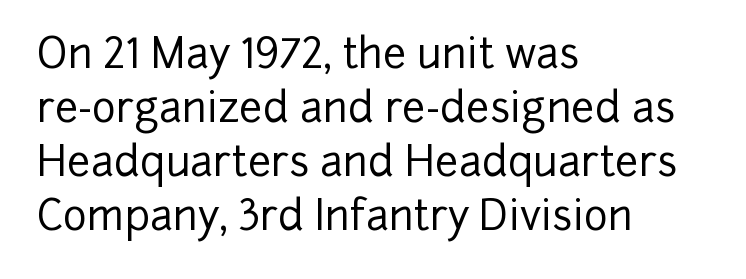
The image shows 41 px sans-serif type, upright; set left-aligned, normal line spacing (1.32x), normal letter spacing, not underlined; low stroke contrast and a medium x-height.
